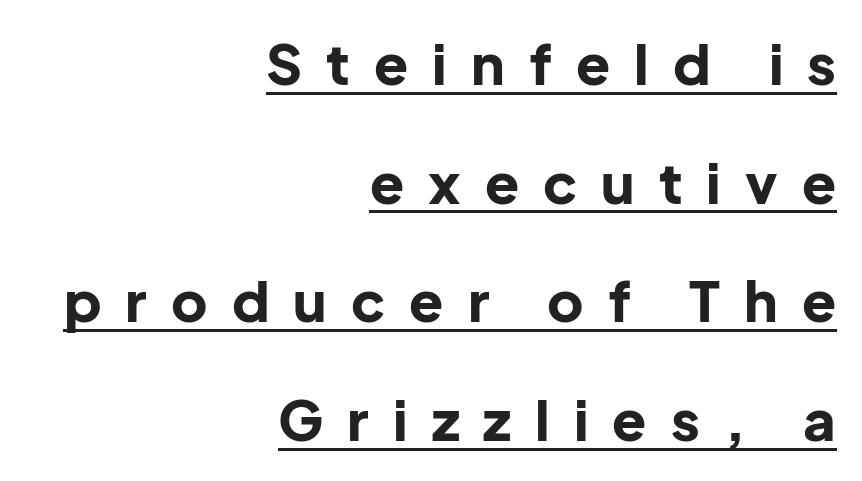
Q: Is the text bold? A: Yes.
Q: Is the text italic (slanted)? A: No, it is upright.
Q: Is the typeface a serif or a sans-serif typeface? A: Sans-serif.
Q: Is the text underlined? A: Yes.
Q: How is the paragraph aligned? A: Right-aligned.
Q: Is the spacing between letters normal or unusually wide? A: Unusually wide.
Q: Is the spacing between lines tight, normal or loose? A: Loose.
Q: Width (condensed, normal, or wide)? A: Normal.
Q: Stroke contrast? A: Low.
Q: x-height? A: Medium.
Q: Monospaced? A: No.
